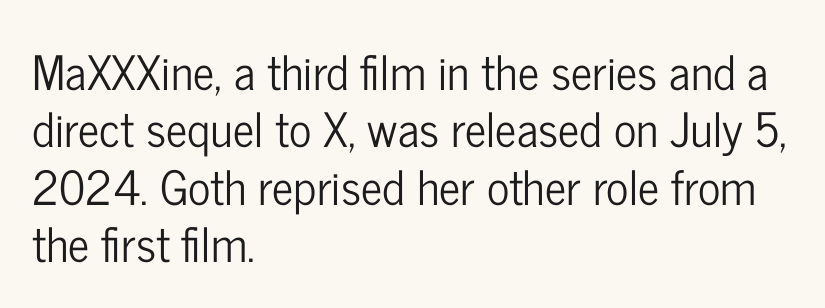
The image shows 47 px condensed sans-serif type, upright; set left-aligned, line spacing 1.22x, normal letter spacing, not underlined; low stroke contrast and a medium x-height.
